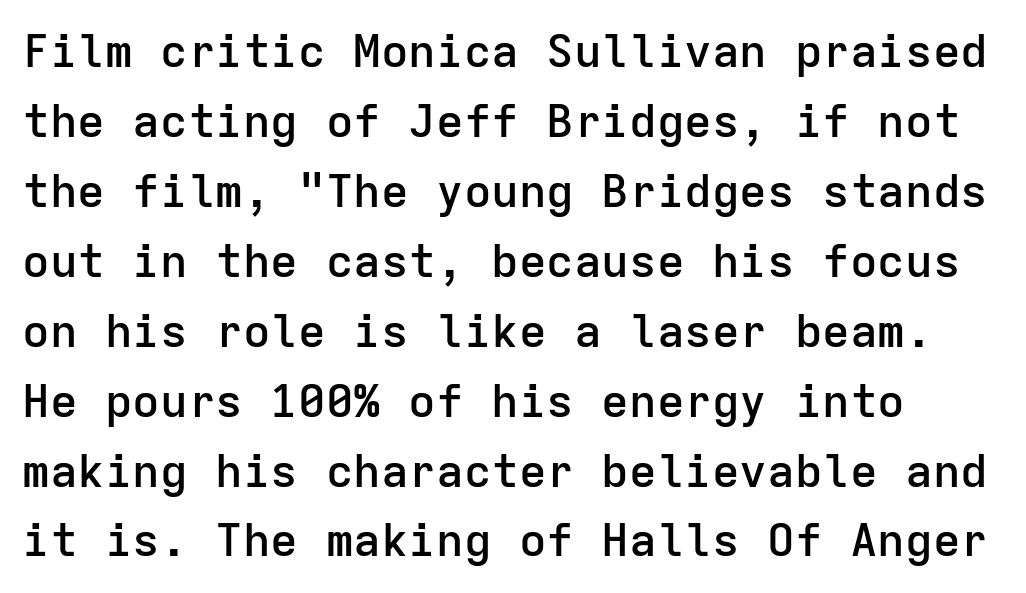
Q: Is the text bold? A: Semi-bold.
Q: Is the text italic (slanted)? A: No, it is upright.
Q: Is the typeface a serif or a sans-serif typeface? A: Sans-serif.
Q: Is the text underlined? A: No.
Q: How is the paragraph aligned? A: Left-aligned.
Q: Is the spacing between letters normal or unusually wide? A: Normal.
Q: Is the spacing between lines tight, normal or loose? A: Normal.
Q: Width (condensed, normal, or wide)? A: Normal.
Q: Stroke contrast? A: Low.
Q: x-height? A: Medium.
Q: Monospaced? A: Yes.
